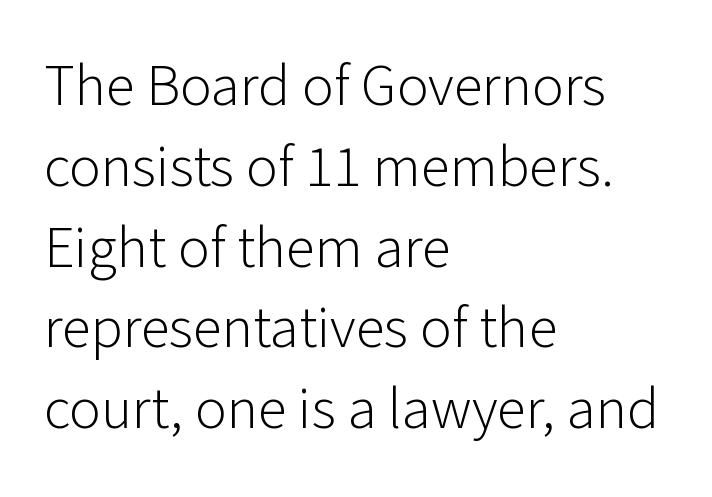
Q: Is the text bold? A: No.
Q: Is the text italic (slanted)? A: No, it is upright.
Q: Is the typeface a serif or a sans-serif typeface? A: Sans-serif.
Q: Is the text underlined? A: No.
Q: How is the paragraph aligned? A: Left-aligned.
Q: Is the spacing between letters normal or unusually wide? A: Normal.
Q: Is the spacing between lines tight, normal or loose? A: Normal.
Q: Width (condensed, normal, or wide)? A: Normal.
Q: Stroke contrast? A: Low.
Q: x-height? A: Medium.
Q: Monospaced? A: No.
